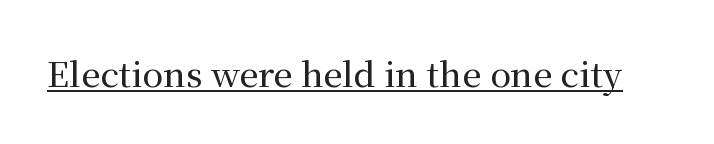
{"serif": "yes", "italic": "no", "width": "normal", "stroke_contrast": "medium", "x_height": "medium", "monospaced": "no", "underline": "yes", "letter_spacing": "normal", "letter_spacing_em": 0.0, "glyph_px": 34}
